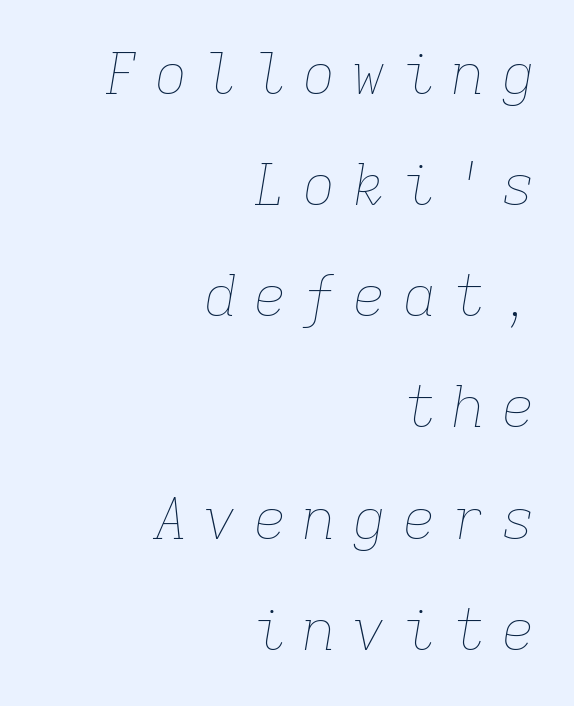
Q: Is the text bold? A: No.
Q: Is the text italic (slanted)? A: Yes, it leans right by about 9 degrees.
Q: Is the text underlined? A: No.
Q: How is the paragraph aligned? A: Right-aligned.
Q: Is the spacing between letters normal or unusually wide? A: Unusually wide.
Q: Is the spacing between lines tight, normal or loose? A: Loose.
Q: Width (condensed, normal, or wide)? A: Normal.
Q: Stroke contrast? A: Low.
Q: x-height? A: Medium.
Q: Monospaced? A: Yes.
